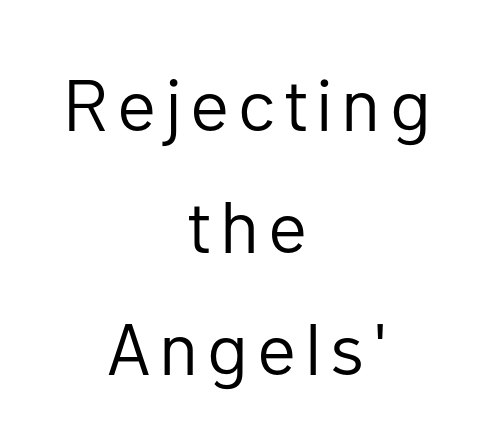
The image shows 73 px regular-weight sans-serif type, upright; set centered, normal line spacing (1.67x), not underlined; low stroke contrast and a medium x-height.
